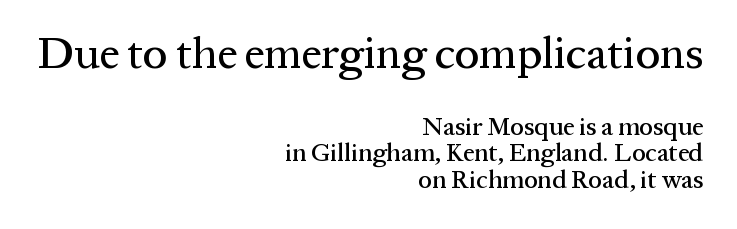
Q: Is the text italic (slanted)? A: No, it is upright.
Q: Is the typeface a serif or a sans-serif typeface? A: Serif.
Q: Is the text underlined? A: No.
Q: How is the paragraph aligned? A: Right-aligned.
Q: Is the spacing between letters normal or unusually wide? A: Normal.
Q: Is the spacing between lines tight, normal or loose? A: Tight.
Q: Which block of text is set in a larger size, the first (top) or the second (bottom)? A: The first (top) one.
Q: Width (condensed, normal, or wide)? A: Normal.
Q: Stroke contrast? A: Medium.
Q: x-height? A: Medium.
Q: Monospaced? A: No.
